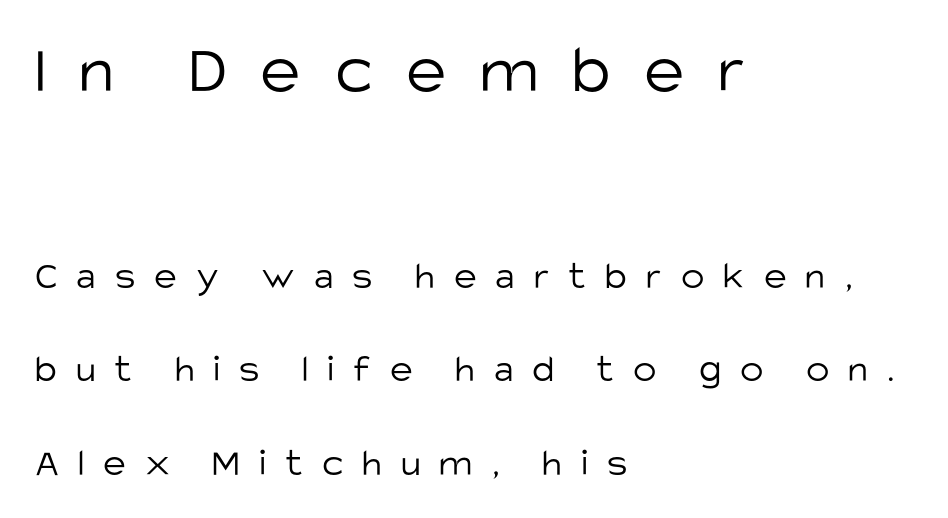
The image shows 69 px light sans-serif type, upright; set left-aligned, loose line spacing (2.4x), unusually wide letter spacing (+0.49 em), not underlined; the first (top) block is 1.77x larger; low stroke contrast and a large x-height.
